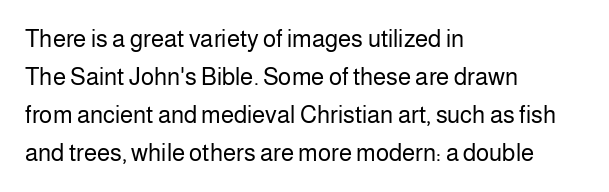
Q: Is the text bold? A: No.
Q: Is the text italic (slanted)? A: No, it is upright.
Q: Is the text underlined? A: No.
Q: How is the paragraph aligned? A: Left-aligned.
Q: Is the spacing between letters normal or unusually wide? A: Normal.
Q: Is the spacing between lines tight, normal or loose? A: Normal.
